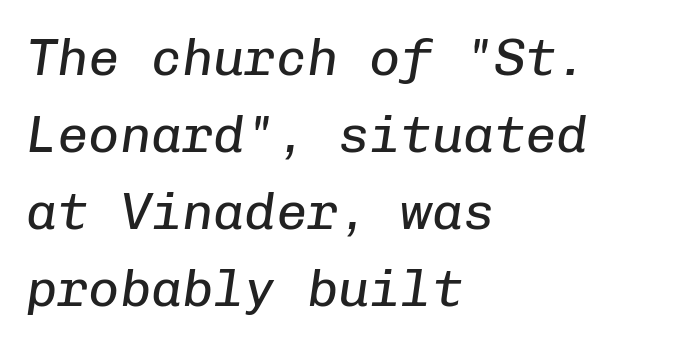
Q: Is the text bold? A: No.
Q: Is the text italic (slanted)? A: Yes, it leans right by about 8 degrees.
Q: Is the text underlined? A: No.
Q: How is the paragraph aligned? A: Left-aligned.
Q: Is the spacing between letters normal or unusually wide? A: Normal.
Q: Is the spacing between lines tight, normal or loose? A: Normal.
Q: Width (condensed, normal, or wide)? A: Normal.
Q: Stroke contrast? A: Low.
Q: x-height? A: Medium.
Q: Monospaced? A: Yes.
